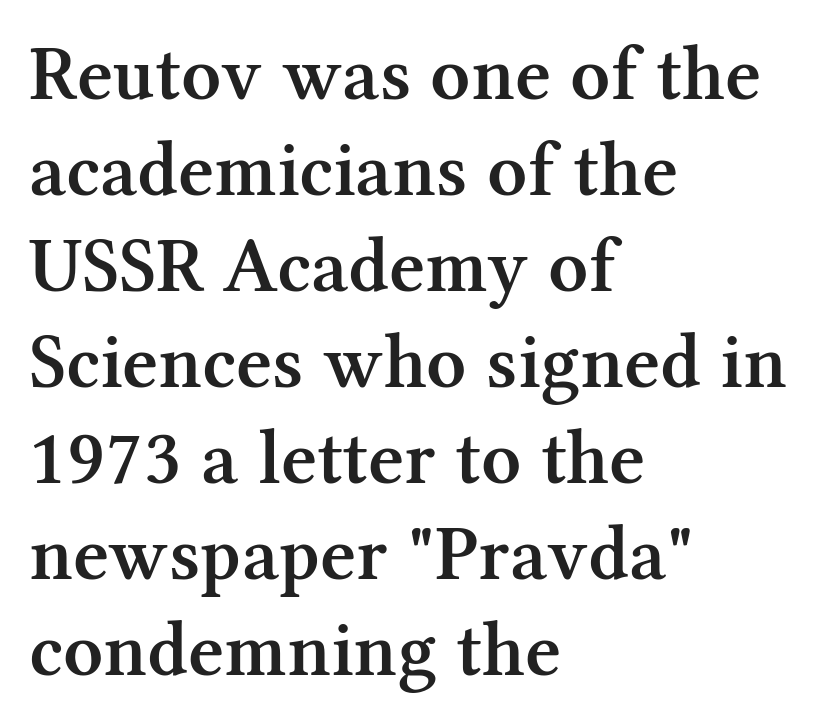
Q: Is the text bold? A: Semi-bold.
Q: Is the text italic (slanted)? A: No, it is upright.
Q: Is the typeface a serif or a sans-serif typeface? A: Serif.
Q: Is the text underlined? A: No.
Q: How is the paragraph aligned? A: Left-aligned.
Q: Is the spacing between letters normal or unusually wide? A: Normal.
Q: Width (condensed, normal, or wide)? A: Normal.
Q: Stroke contrast? A: Medium.
Q: x-height? A: Medium.
Q: Monospaced? A: No.
